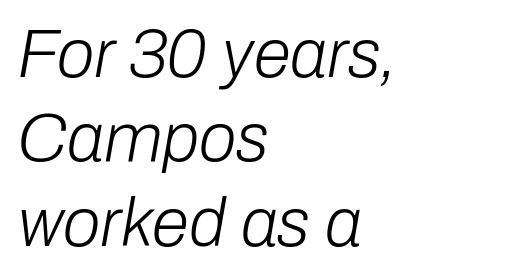
Q: Is the text bold? A: No.
Q: Is the text italic (slanted)? A: Yes, it leans right by about 10 degrees.
Q: Is the text underlined? A: No.
Q: How is the paragraph aligned? A: Left-aligned.
Q: Is the spacing between letters normal or unusually wide? A: Normal.
Q: Width (condensed, normal, or wide)? A: Normal.
Q: Stroke contrast? A: Low.
Q: x-height? A: Medium.
Q: Monospaced? A: No.
